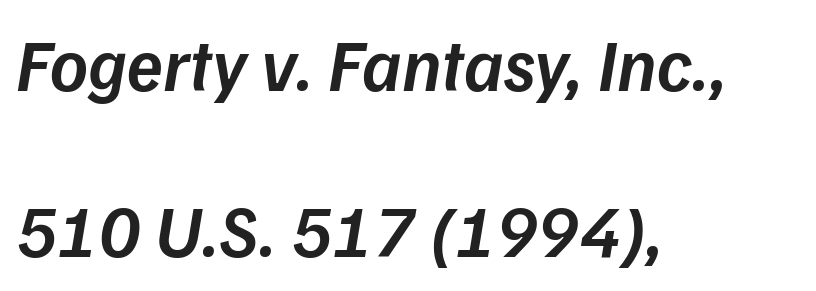
{"italic": "yes", "lean": "right", "slant_degrees": 9, "bold": "semi", "weight": "semibold", "width": "normal", "stroke_contrast": "low", "x_height": "medium", "monospaced": "no", "underline": "no", "align": "left", "line_spacing": "loose", "line_spacing_ratio": 2.28, "letter_spacing": "normal", "letter_spacing_em": 0.0, "glyph_px": 73}
